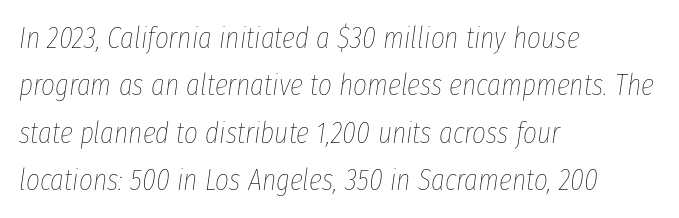
{"italic": "yes", "lean": "right", "slant_degrees": 8, "bold": "no", "weight": "thin", "width": "condensed", "stroke_contrast": "low", "x_height": "medium", "monospaced": "no", "underline": "no", "align": "left", "line_spacing": "normal", "line_spacing_ratio": 1.58, "letter_spacing": "normal", "letter_spacing_em": 0.0, "glyph_px": 30}
